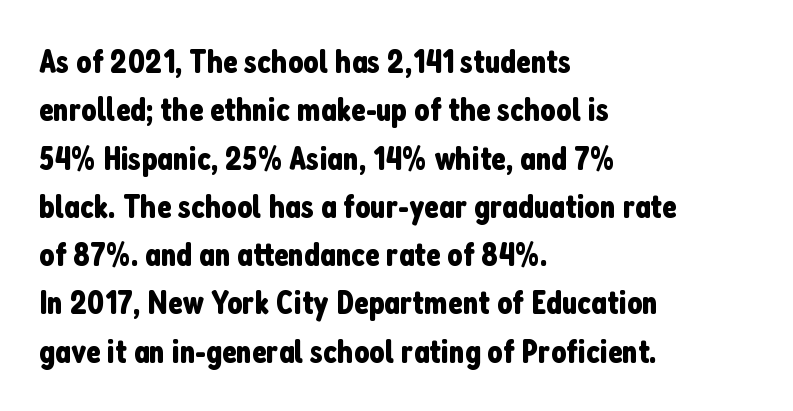
Teacher's note: observe the even left margin — that is flush-left alignment. This sample uses plain, unmodified letter spacing. Think of a printed novel: that variable character pitch is what you see here. Bare-footed words on every line. Grotesque or geometric, the face here clearly has no serifs.
